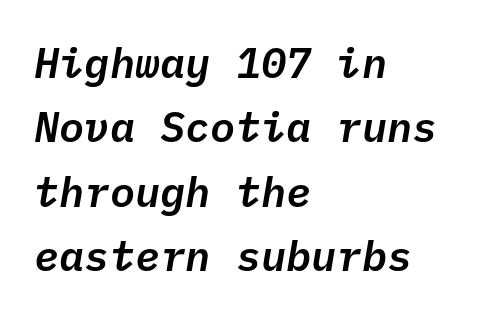
What stands out about the letter spacing? Nothing — it is the standard amount. The lines are quadded left. Whoever set this chose a conventional vertical rhythm. Bare-footed words on every line. These lines were composed using italics. The rendering uses typewriter-style spacing with identical character cells.
